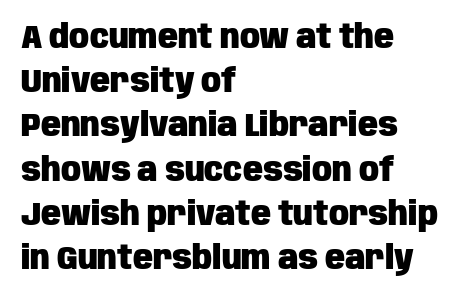
Q: Is the text bold? A: Yes.
Q: Is the text italic (slanted)? A: No, it is upright.
Q: Is the typeface a serif or a sans-serif typeface? A: Sans-serif.
Q: Is the text underlined? A: No.
Q: How is the paragraph aligned? A: Left-aligned.
Q: Is the spacing between letters normal or unusually wide? A: Normal.
Q: Is the spacing between lines tight, normal or loose? A: Normal.
Q: Width (condensed, normal, or wide)? A: Condensed.
Q: Stroke contrast? A: Low.
Q: x-height? A: Large.
Q: Monospaced? A: No.
